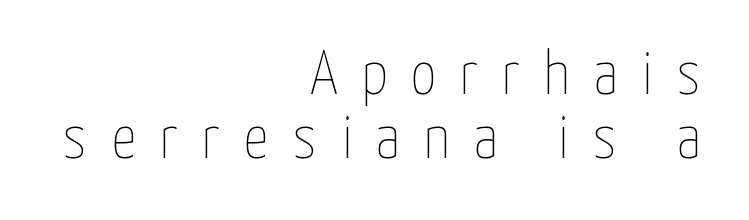
The image shows 62 px thin, condensed type, upright; set right-aligned, tight line spacing (1.04x), unusually wide letter spacing (+0.39 em), not underlined; low stroke contrast and a medium x-height.
